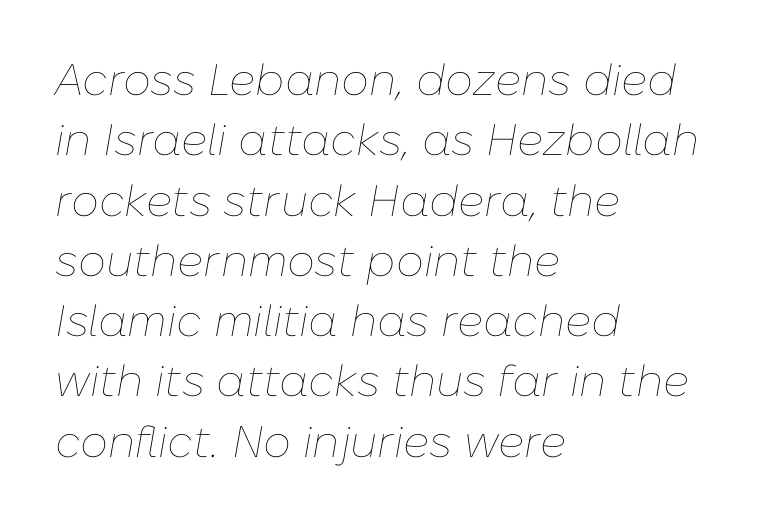
Q: Is the text bold? A: No.
Q: Is the text italic (slanted)? A: Yes, it leans right by about 10 degrees.
Q: Is the text underlined? A: No.
Q: How is the paragraph aligned? A: Left-aligned.
Q: Is the spacing between letters normal or unusually wide? A: Normal.
Q: Is the spacing between lines tight, normal or loose? A: Normal.
Q: Width (condensed, normal, or wide)? A: Normal.
Q: Stroke contrast? A: Low.
Q: x-height? A: Medium.
Q: Monospaced? A: No.
